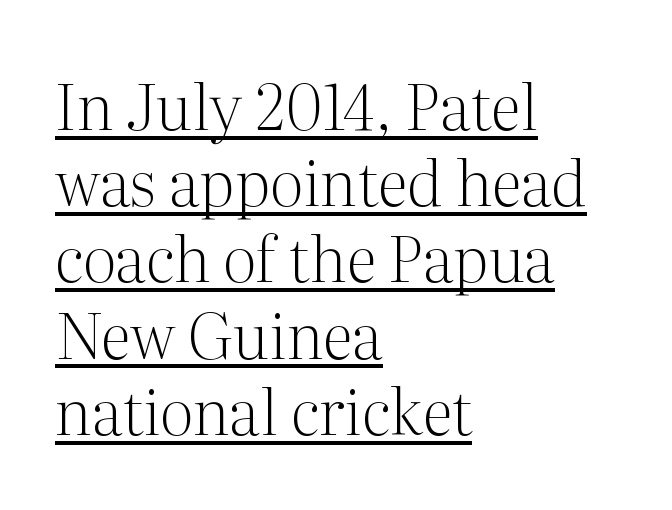
Q: Is the text bold? A: No.
Q: Is the text italic (slanted)? A: No, it is upright.
Q: Is the typeface a serif or a sans-serif typeface? A: Serif.
Q: Is the text underlined? A: Yes.
Q: How is the paragraph aligned? A: Left-aligned.
Q: Is the spacing between letters normal or unusually wide? A: Normal.
Q: Width (condensed, normal, or wide)? A: Normal.
Q: Stroke contrast? A: Medium.
Q: x-height? A: Medium.
Q: Monospaced? A: No.
